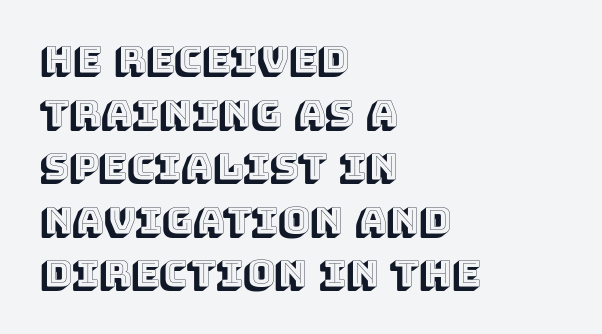
These lines sit exactly where default settings would place them. Beneath every word, the page is bare. This sample uses an upright cut, with every glyph sitting square on the baseline. The letters sit at their default tracking, neither squeezed nor spread. Proportional: the letters do not fall into vertical columns. Typeset ragged right — the left edge is the straight one.
